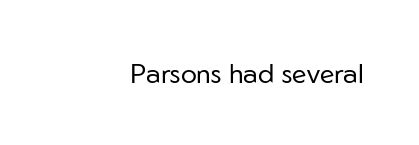
Has an underline been added? It has not. The type is set solid horizontally, with unmodified tracking. The characters are drawn with everyday or finer stroke widths. Every character sits straight up, as roman type does.
